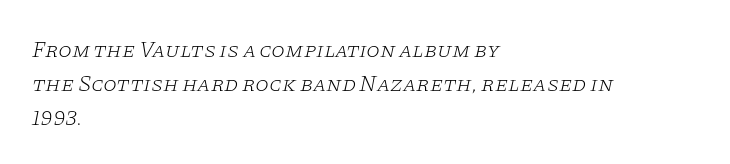
{"italic": "yes", "lean": "right", "slant_degrees": 11, "bold": "no", "underline": "no", "align": "left", "line_spacing": "normal", "line_spacing_ratio": 1.54, "letter_spacing": "normal", "letter_spacing_em": 0.0, "glyph_px": 22}
